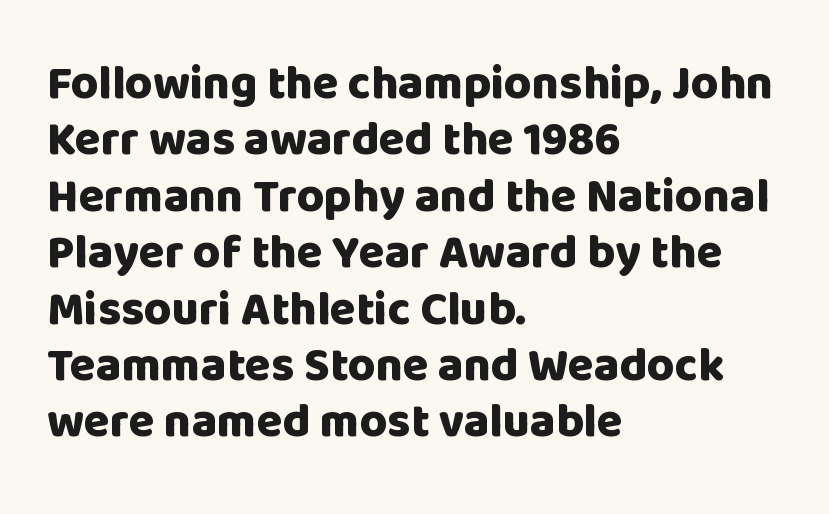
{"serif": "no", "italic": "no", "bold": "yes", "weight": "heavy", "width": "normal", "stroke_contrast": "low", "x_height": "large", "monospaced": "no", "underline": "no", "align": "left", "line_spacing_ratio": 1.2, "letter_spacing": "normal", "letter_spacing_em": 0.0, "glyph_px": 47}
